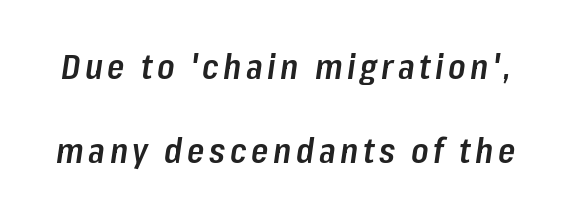
Q: Is the text bold? A: Semi-bold.
Q: Is the text italic (slanted)? A: Yes, it leans right by about 8 degrees.
Q: Is the text underlined? A: No.
Q: Is the spacing between lines tight, normal or loose? A: Loose.
Q: Width (condensed, normal, or wide)? A: Condensed.
Q: Stroke contrast? A: Low.
Q: x-height? A: Medium.
Q: Monospaced? A: No.
